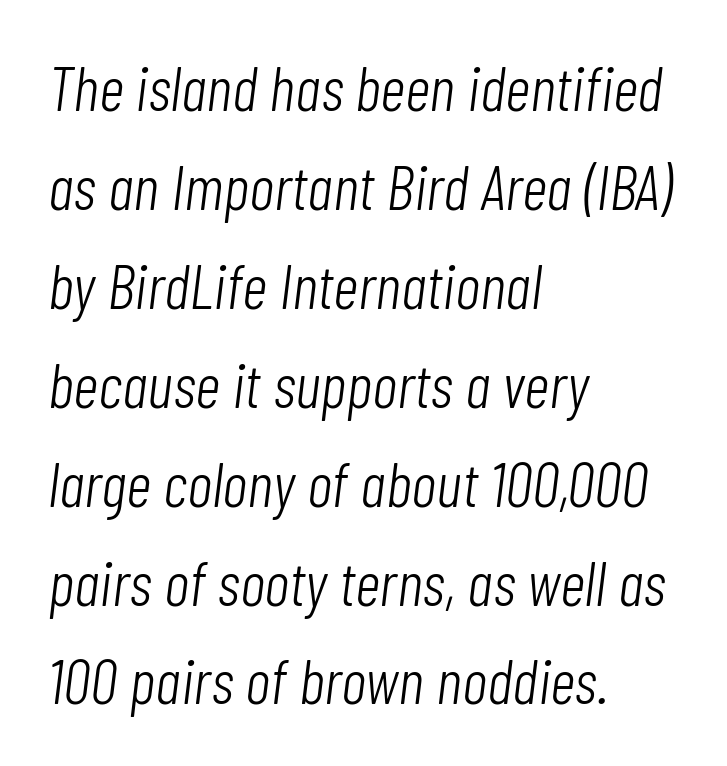
The face used here is proportionally spaced, like ordinary book or web type. Observe the ordinary spacing: letters are neighbours, not strangers. A typesetter would mark this as italic. The specimen omits any rule beneath the text block's lines.
